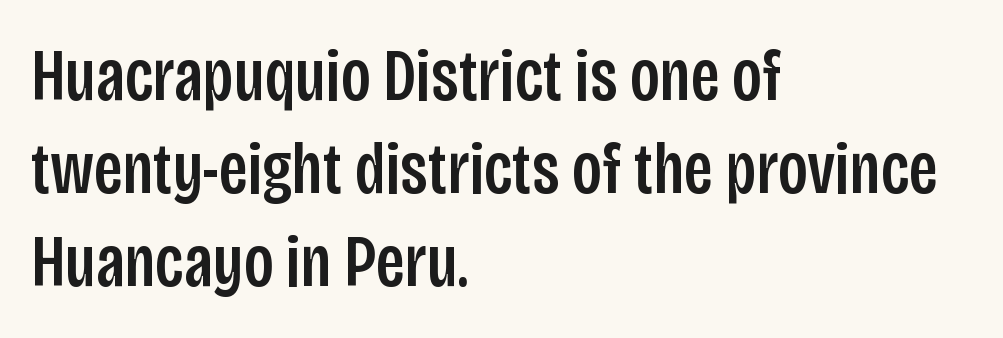
{"serif": "no", "italic": "no", "width": "condensed", "stroke_contrast": "low", "x_height": "large", "monospaced": "no", "underline": "no", "align": "left", "line_spacing": "normal", "line_spacing_ratio": 1.26, "letter_spacing": "normal", "letter_spacing_em": 0.0, "glyph_px": 74}
